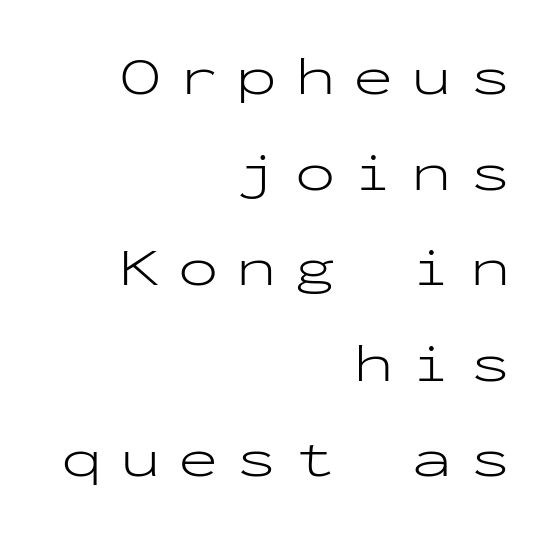
Heft: none added — not bold. All the whitespace from short lines collects on the left. The specimen reads as upright at a glance. Serifs: no, the terminals of the letterforms are clean. The area under the type is left untouched. Think of a typewriter: that constant character pitch is what you see here.
